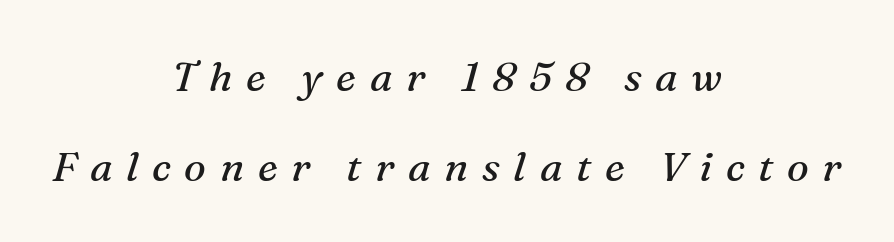
These lines were composed using italics. Baseline-to-baseline distance is far greater than the letter height. The letters are spread apart with noticeably loose tracking. The words here are not underlined. The designer went with a serif here, giving each stem small feet.
